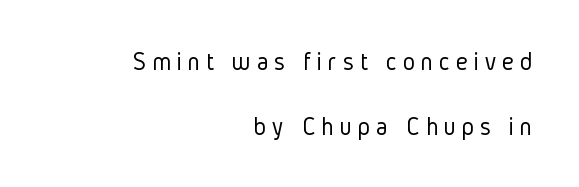
The rendering uses a large line-height, opening up the rows. Do the letters lean? They stand straight. Just letters on the line, the space beneath them empty. Each word looks stretched out because of the extra space between its letters.
